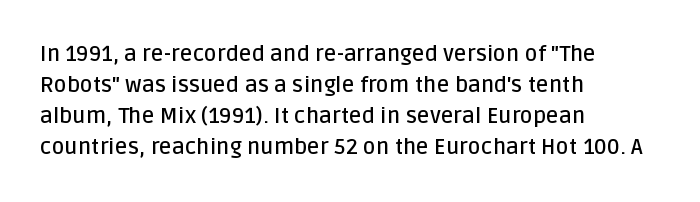
Does extra space separate the letters? No, they use regular spacing. Italic? Not at all — the glyphs are vertical. Notice how the passage keeps a crisp vertical edge on the left only. In terms of leading, this rendering sits right in the middle.
